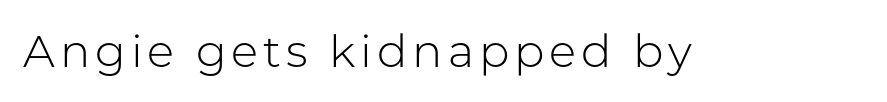
Q: Is the text bold? A: No.
Q: Is the text italic (slanted)? A: No, it is upright.
Q: Is the typeface a serif or a sans-serif typeface? A: Sans-serif.
Q: Is the text underlined? A: No.
Q: Width (condensed, normal, or wide)? A: Normal.
Q: Stroke contrast? A: Low.
Q: x-height? A: Medium.
Q: Monospaced? A: No.
